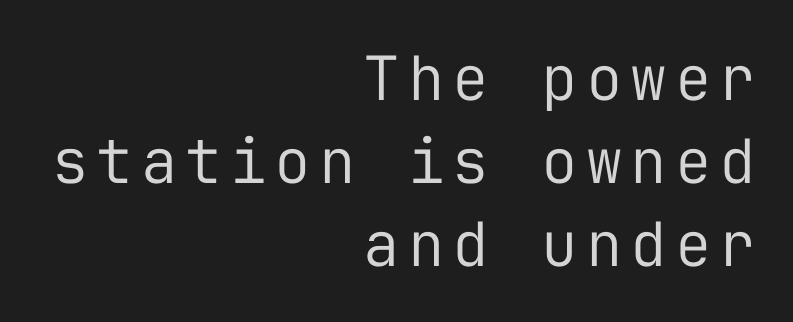
Nothing sits at the stroke ends, so this counts as sans-serif. Nope, not italic — everything's standing straight. A normal amount of white space separates one row of letters from the next. Is the type heavy? It reads as light-to-regular instead.
